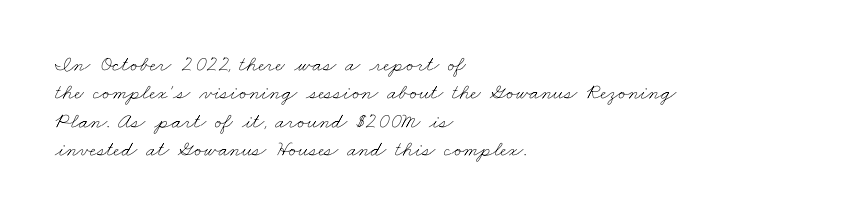
The image shows 22 px text type; set left-aligned, normal line spacing (1.29x), normal letter spacing, not underlined.
